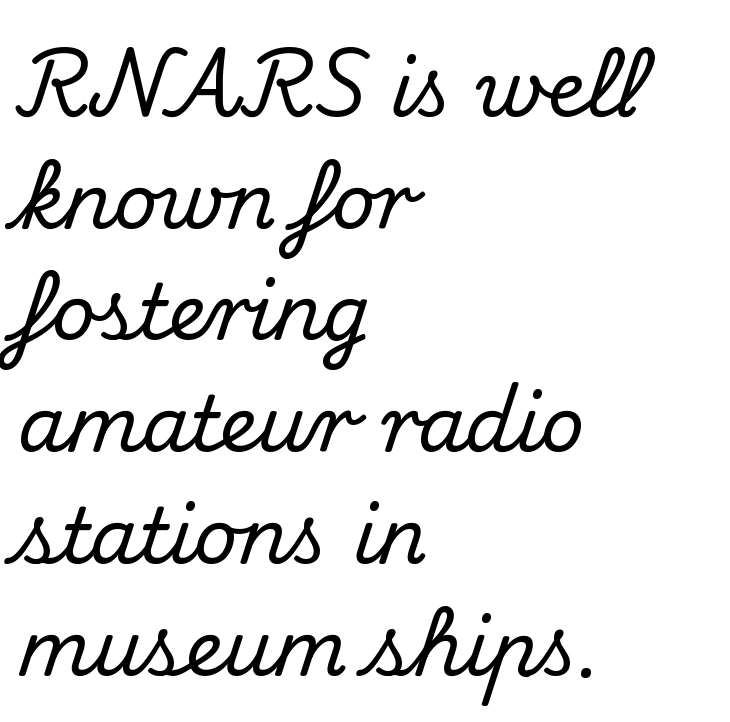
The image shows 76 px serif type; set left-aligned, normal line spacing (1.47x), normal letter spacing, not underlined; medium stroke contrast and a small x-height.
